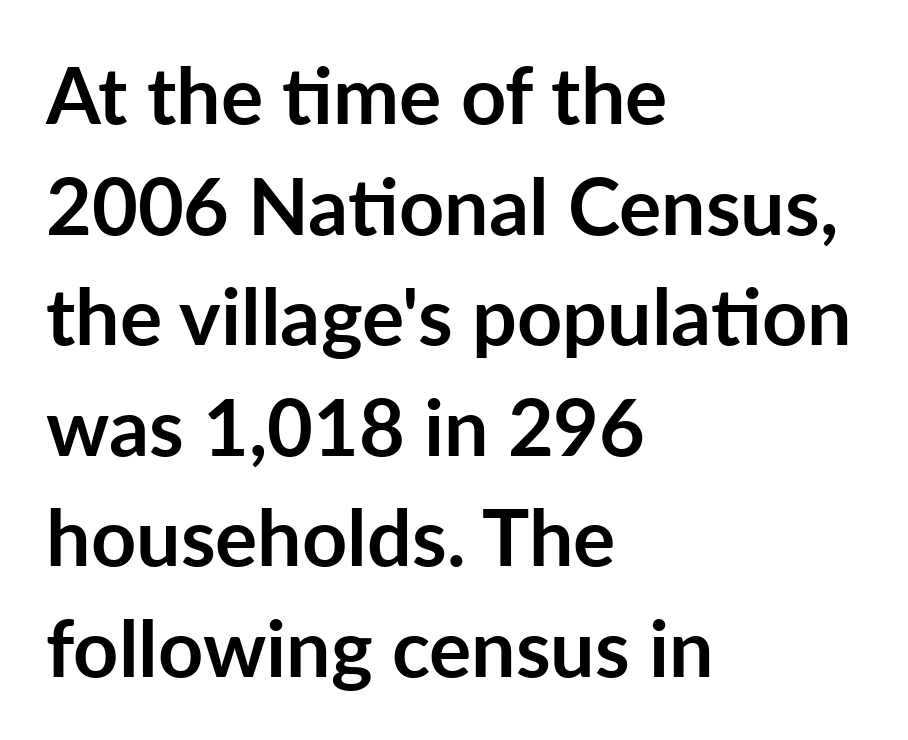
Q: Is the text bold? A: Yes.
Q: Is the text italic (slanted)? A: No, it is upright.
Q: Is the typeface a serif or a sans-serif typeface? A: Sans-serif.
Q: Is the text underlined? A: No.
Q: How is the paragraph aligned? A: Left-aligned.
Q: Is the spacing between letters normal or unusually wide? A: Normal.
Q: Is the spacing between lines tight, normal or loose? A: Normal.
Q: Width (condensed, normal, or wide)? A: Normal.
Q: Stroke contrast? A: Low.
Q: x-height? A: Medium.
Q: Monospaced? A: No.
